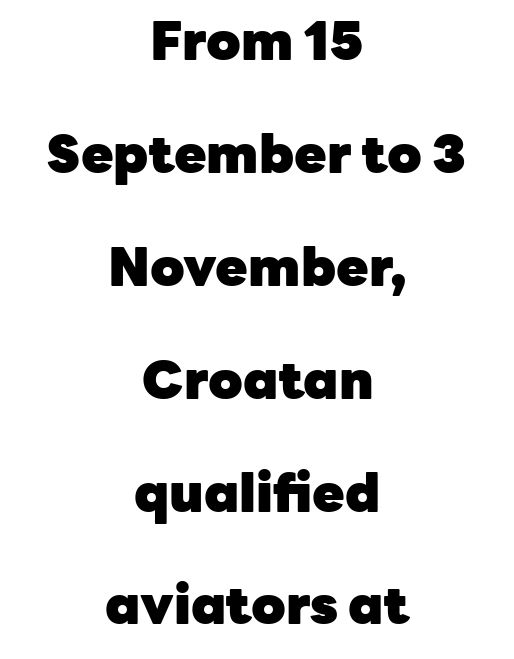
{"serif": "no", "italic": "no", "bold": "yes", "weight": "heavy", "width": "normal", "stroke_contrast": "low", "x_height": "medium", "monospaced": "no", "underline": "no", "align": "center", "line_spacing": "loose", "line_spacing_ratio": 2.13, "letter_spacing": "normal", "letter_spacing_em": 0.0, "glyph_px": 53}
